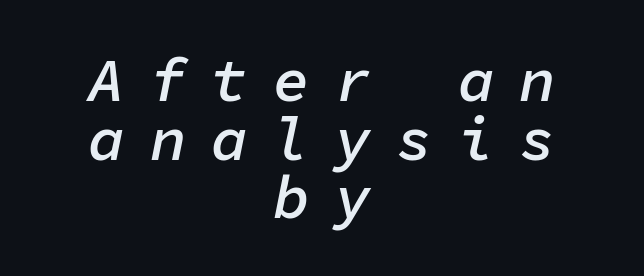
The image shows 61 px semibold type, italic (leaning right), monospaced; set centered, tight line spacing (0.96x), unusually wide letter spacing (+0.41 em), not underlined; low stroke contrast and a medium x-height.
